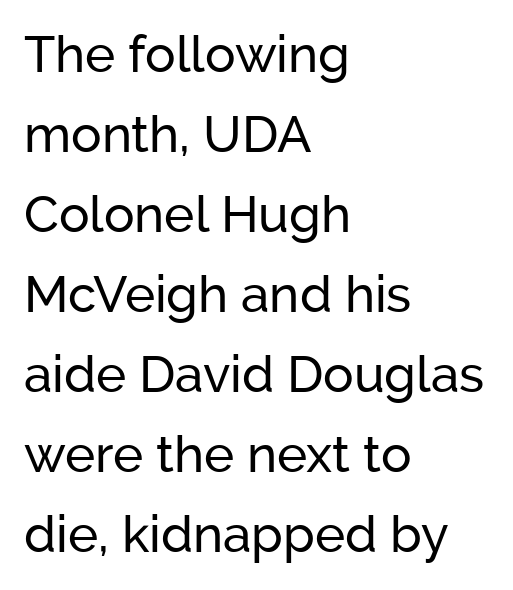
Q: Is the text italic (slanted)? A: No, it is upright.
Q: Is the typeface a serif or a sans-serif typeface? A: Sans-serif.
Q: Is the text underlined? A: No.
Q: How is the paragraph aligned? A: Left-aligned.
Q: Is the spacing between letters normal or unusually wide? A: Normal.
Q: Is the spacing between lines tight, normal or loose? A: Normal.
Q: Width (condensed, normal, or wide)? A: Normal.
Q: Stroke contrast? A: Low.
Q: x-height? A: Medium.
Q: Monospaced? A: No.
